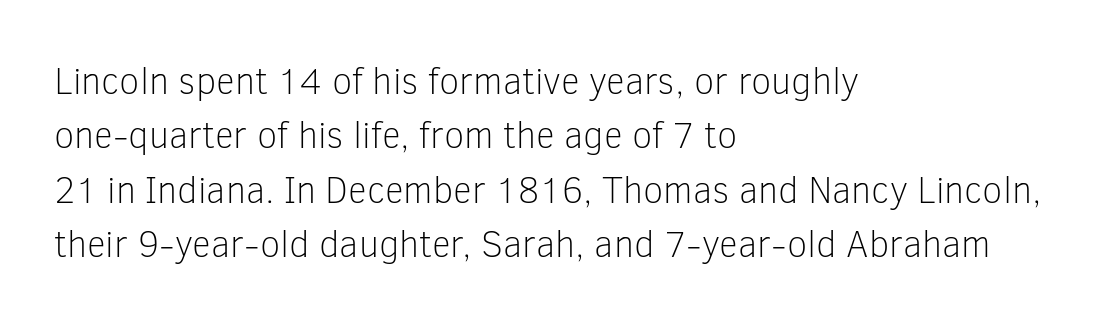
The image shows 37 px light sans-serif type, upright; set left-aligned, normal line spacing (1.47x), normal letter spacing, not underlined; low stroke contrast and a medium x-height.
